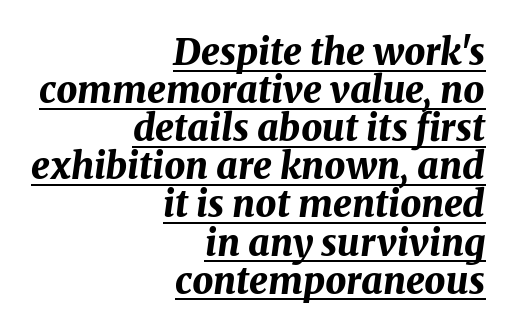
Q: Is the text bold? A: Yes.
Q: Is the text italic (slanted)? A: Yes, it leans right by about 8 degrees.
Q: Is the text underlined? A: Yes.
Q: How is the paragraph aligned? A: Right-aligned.
Q: Is the spacing between letters normal or unusually wide? A: Normal.
Q: Is the spacing between lines tight, normal or loose? A: Tight.
Q: Width (condensed, normal, or wide)? A: Normal.
Q: Stroke contrast? A: Medium.
Q: x-height? A: Medium.
Q: Monospaced? A: No.
